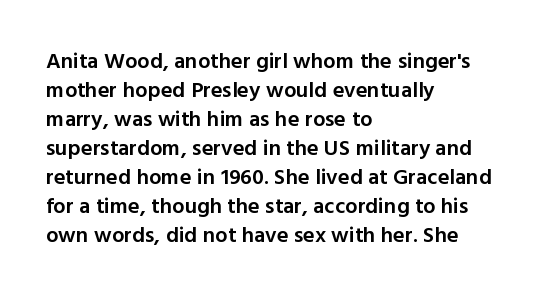
If you drew a ruler down the left edge, every line would touch it. The specimen reads as upright at a glance. The rendering uses a moderate line-height, typical for paragraphs. Has an underline been added? It has not. The line texture is even and compact thanks to regular tracking. Summary of weight: moderately heavy, a semibold.
